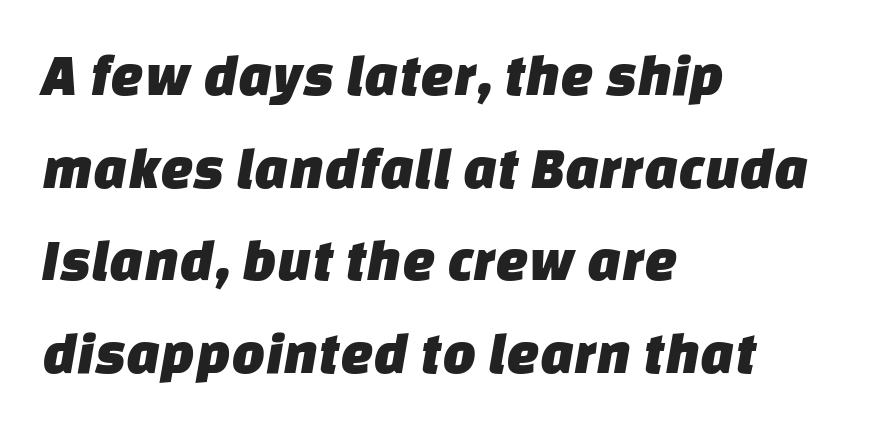
{"serif": "no", "width": "normal", "stroke_contrast": "low", "x_height": "large", "monospaced": "no", "underline": "no", "align": "left", "line_spacing": "normal", "line_spacing_ratio": 1.57, "letter_spacing": "normal", "letter_spacing_em": 0.0, "glyph_px": 59}
